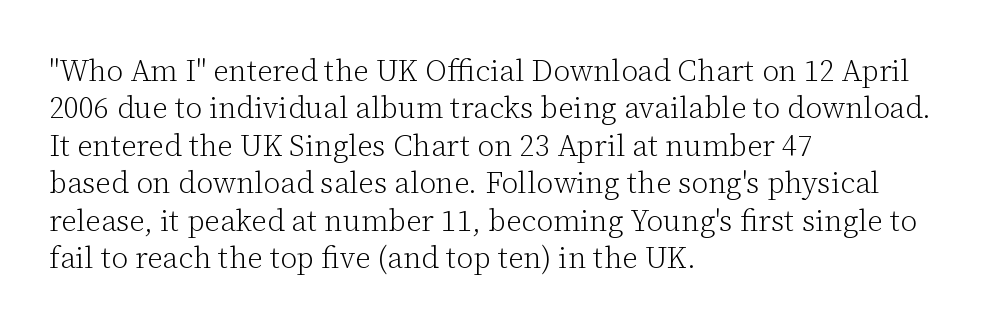
The image shows 30 px light serif type, upright; set left-aligned, normal line spacing (1.25x), normal letter spacing, not underlined; low stroke contrast and a medium x-height.
